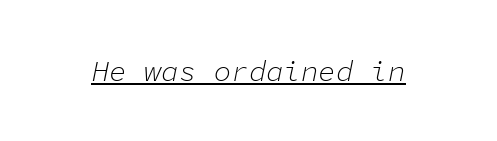
The image shows 29 px light type, italic (leaning right), monospaced; set normal letter spacing, underlined; low stroke contrast and a medium x-height.
